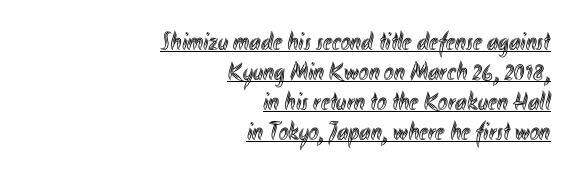
{"underline": "yes", "align": "right", "line_spacing": "tight", "line_spacing_ratio": 1.15, "letter_spacing": "normal", "letter_spacing_em": 0.0, "glyph_px": 26}
